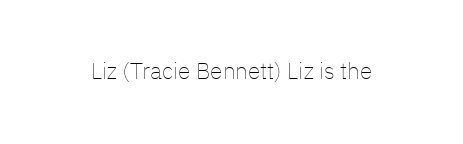
The image shows 23 px text type, upright; set normal letter spacing, not underlined.
